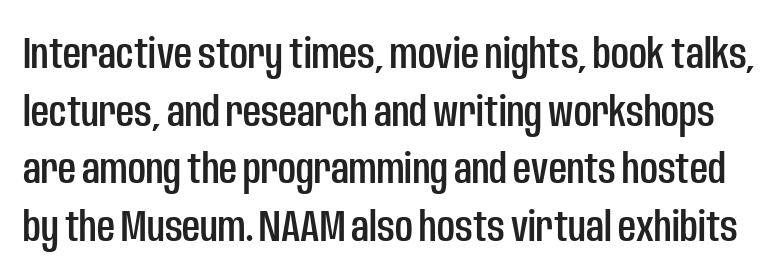
Q: Is the text italic (slanted)? A: No, it is upright.
Q: Is the typeface a serif or a sans-serif typeface? A: Sans-serif.
Q: Is the text underlined? A: No.
Q: Is the spacing between letters normal or unusually wide? A: Normal.
Q: Is the spacing between lines tight, normal or loose? A: Normal.
Q: Width (condensed, normal, or wide)? A: Condensed.
Q: Stroke contrast? A: Low.
Q: x-height? A: Large.
Q: Monospaced? A: No.
